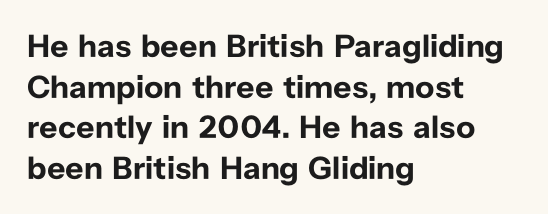
The glyphs have the mass of a bold cut. Rows of type keep a routine distance in the vertical direction. The typography opts for an upright posture over an oblique one. Varying glyph widths throughout — classic text-font behaviour. Visually the block forms a straight wall on the left and a jagged coastline on the right.
